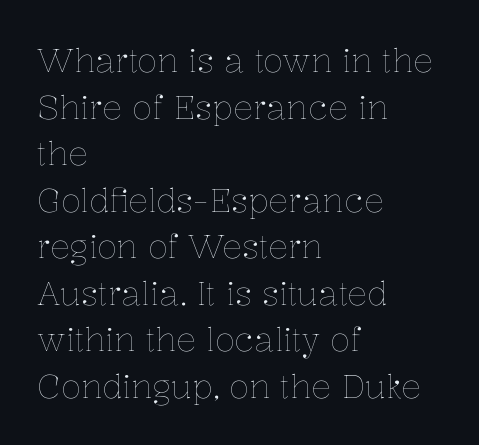
Anything drawn beneath the words? Only blank space. Horizontal alignment here is leftward, the default for most running prose. Each word holds together tightly as a unit, with standard inter-letter gaps. The rendering uses natural spacing where letterforms have individual widths.
